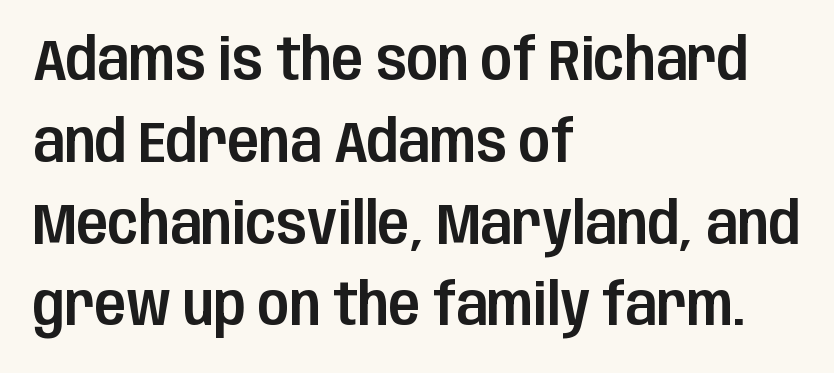
{"serif": "no", "italic": "no", "width": "condensed", "stroke_contrast": "low", "x_height": "large", "monospaced": "no", "underline": "no", "align": "left", "line_spacing": "normal", "line_spacing_ratio": 1.41, "letter_spacing": "normal", "letter_spacing_em": 0.0, "glyph_px": 58}
